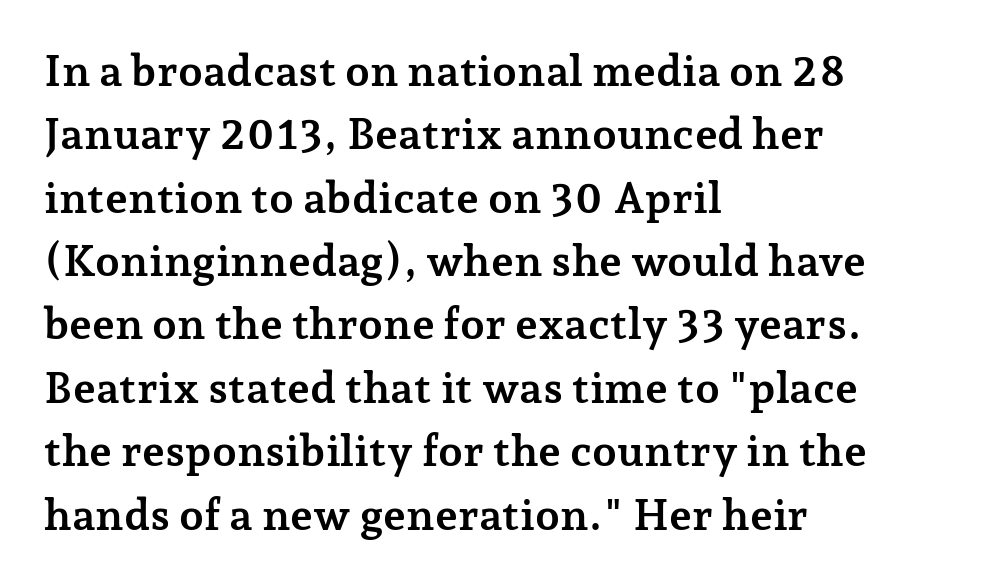
The image shows 44 px semibold serif type, upright; set left-aligned, normal line spacing (1.44x), normal letter spacing, not underlined; low stroke contrast and a medium x-height.
